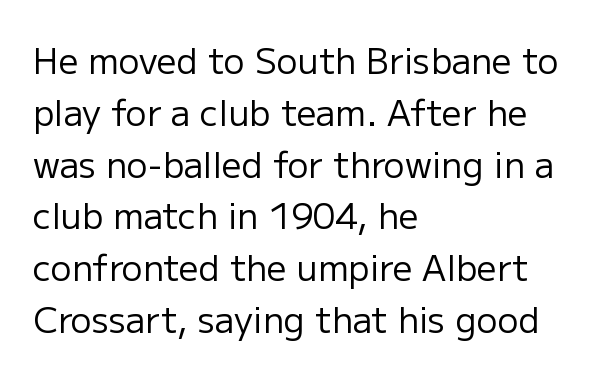
Q: Is the text bold? A: No.
Q: Is the text italic (slanted)? A: No, it is upright.
Q: Is the typeface a serif or a sans-serif typeface? A: Sans-serif.
Q: Is the text underlined? A: No.
Q: How is the paragraph aligned? A: Left-aligned.
Q: Is the spacing between letters normal or unusually wide? A: Normal.
Q: Is the spacing between lines tight, normal or loose? A: Normal.
Q: Width (condensed, normal, or wide)? A: Normal.
Q: Stroke contrast? A: Low.
Q: x-height? A: Medium.
Q: Monospaced? A: No.
